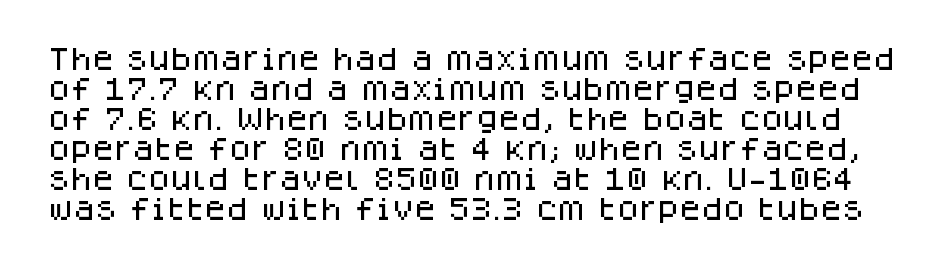
Type without underlining. Does the lettering tilt? It doesn't — this is upright. Honestly, the letter spacing is just normal — you wouldn't notice it.
